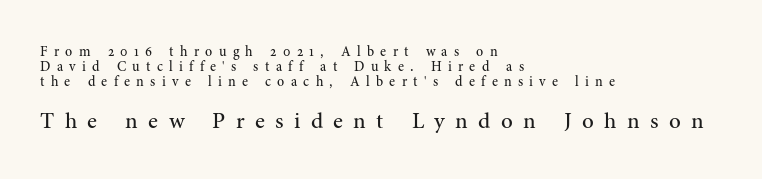
The image shows 23 px text type, upright; set left-aligned, tight line spacing (1.06x), unusually wide letter spacing (+0.45 em), not underlined; the second (bottom) block is 1.64x larger.
